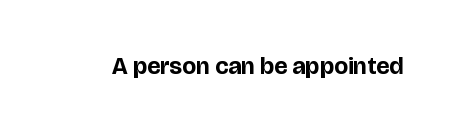
The image shows 24 px bold type, upright; set normal letter spacing, not underlined.
